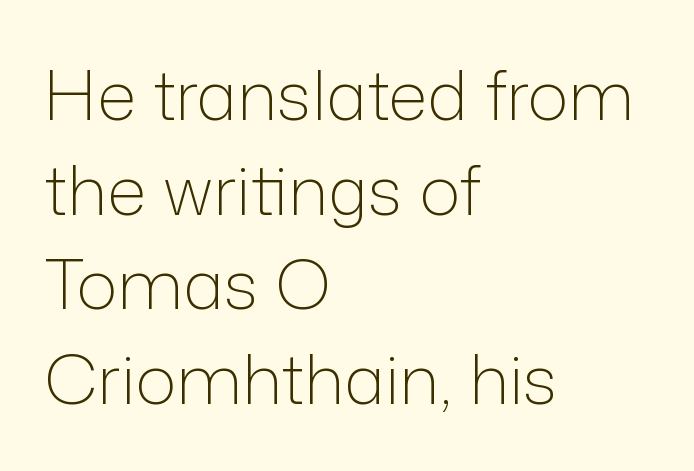
Q: Is the text bold? A: No.
Q: Is the text italic (slanted)? A: No, it is upright.
Q: Is the typeface a serif or a sans-serif typeface? A: Sans-serif.
Q: Is the text underlined? A: No.
Q: How is the paragraph aligned? A: Left-aligned.
Q: Is the spacing between letters normal or unusually wide? A: Normal.
Q: Is the spacing between lines tight, normal or loose? A: Normal.
Q: Width (condensed, normal, or wide)? A: Normal.
Q: Stroke contrast? A: Low.
Q: x-height? A: Medium.
Q: Monospaced? A: No.
